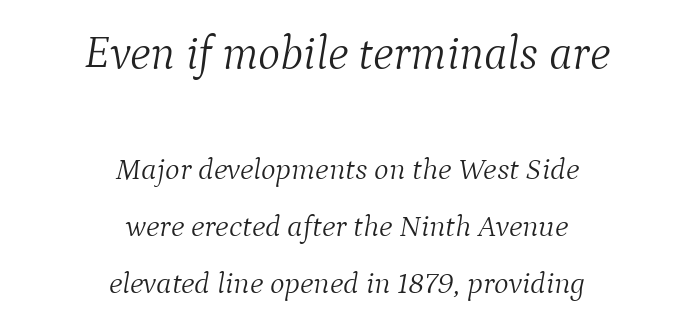
The image shows 47 px light serif type, italic (leaning right); set centered, line spacing 1.85x, normal letter spacing, not underlined; the first (top) block is 1.52x larger; medium stroke contrast and a medium x-height.
